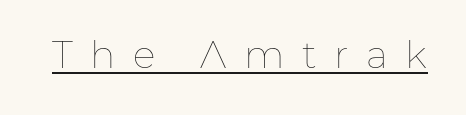
{"italic": "no", "bold": "no", "weight": "thin", "width": "normal", "stroke_contrast": "low", "x_height": "medium", "monospaced": "no", "underline": "yes", "letter_spacing": "wide", "letter_spacing_em": 0.46, "glyph_px": 38}
